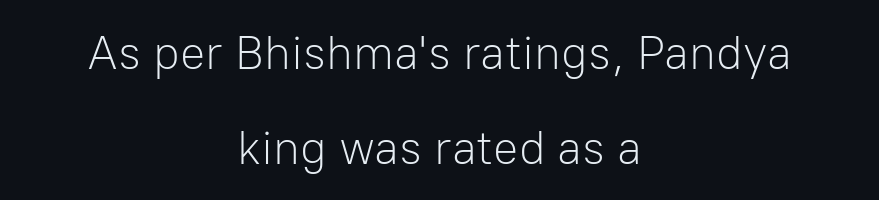
{"serif": "no", "italic": "no", "bold": "no", "weight": "light", "width": "normal", "stroke_contrast": "low", "x_height": "medium", "monospaced": "no", "underline": "no", "align": "center", "line_spacing": "loose", "line_spacing_ratio": 2.02, "letter_spacing": "normal", "letter_spacing_em": 0.0, "glyph_px": 47}
